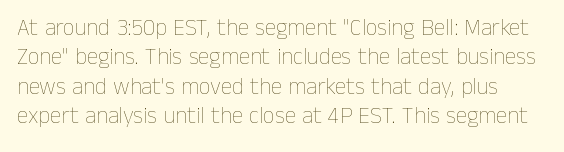
{"italic": "no", "bold": "no", "underline": "no", "line_spacing": "normal", "line_spacing_ratio": 1.28, "letter_spacing": "normal", "letter_spacing_em": 0.0, "glyph_px": 23}
